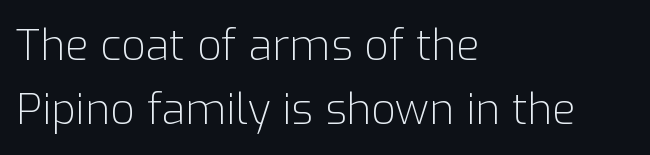
Layout note: lines flush left. Weight: not bold — regular or lighter. Characters follow at the spacing the type designer built in. Unmarked baselines from the first word to the last.
